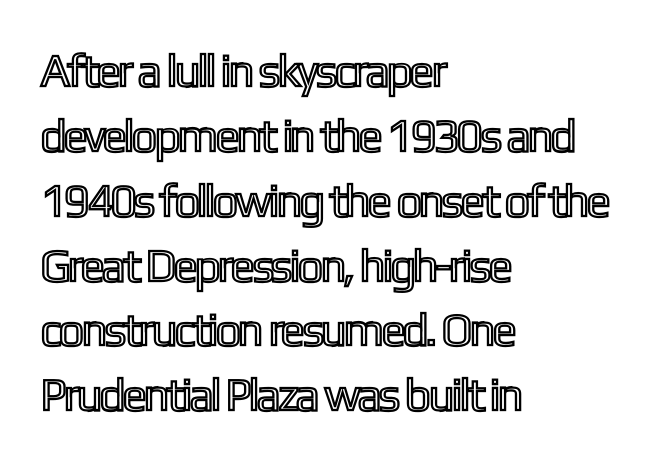
The image shows 46 px condensed type, upright; set left-aligned, normal line spacing (1.41x), normal letter spacing, not underlined; a medium x-height.
